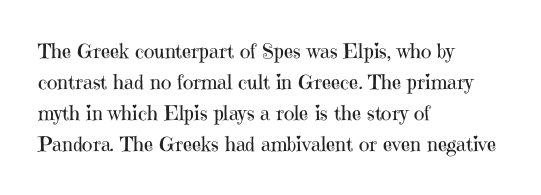
The face looks like a standard text weight, possibly lighter. The type is set solid horizontally, with unmodified tracking. The lettering stays uniformly vertical, giving the passage a roman look. Leading: standard. Casual observation: everything's shoved over to the left.
